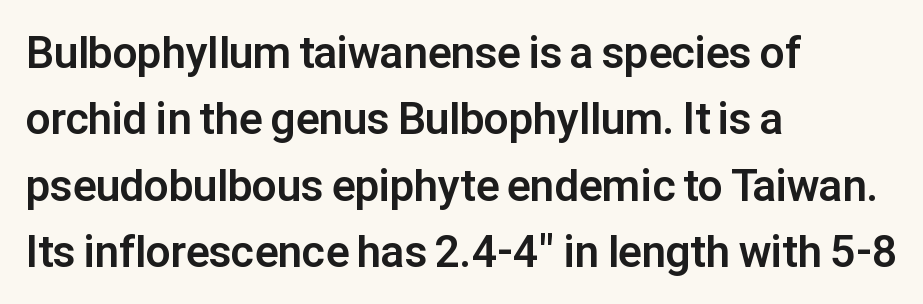
The image shows 44 px bold sans-serif type, upright; set left-aligned, normal line spacing (1.51x), normal letter spacing, not underlined; low stroke contrast and a medium x-height.
